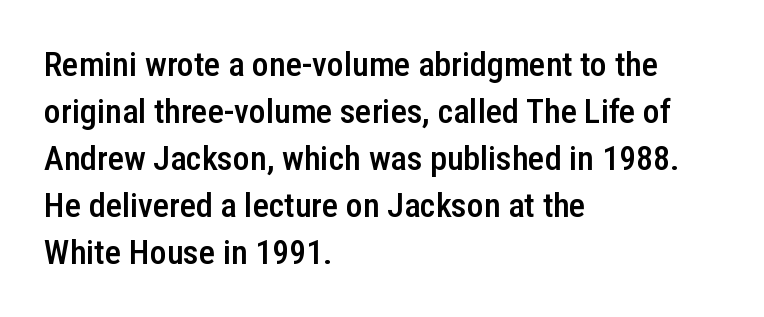
The image shows 34 px semibold, condensed sans-serif type, upright; set left-aligned, normal line spacing (1.38x), normal letter spacing, not underlined; low stroke contrast and a medium x-height.
